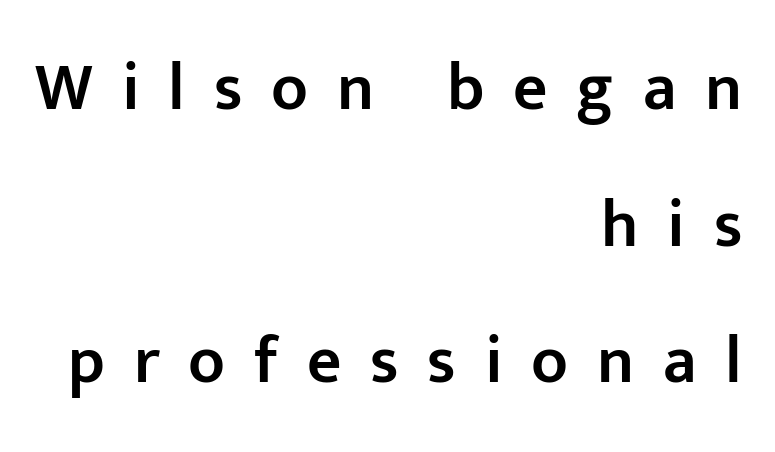
Q: Is the text bold? A: Semi-bold.
Q: Is the text italic (slanted)? A: No, it is upright.
Q: Is the typeface a serif or a sans-serif typeface? A: Sans-serif.
Q: Is the text underlined? A: No.
Q: How is the paragraph aligned? A: Right-aligned.
Q: Is the spacing between letters normal or unusually wide? A: Unusually wide.
Q: Is the spacing between lines tight, normal or loose? A: Loose.
Q: Width (condensed, normal, or wide)? A: Normal.
Q: Stroke contrast? A: Low.
Q: x-height? A: Medium.
Q: Monospaced? A: No.
